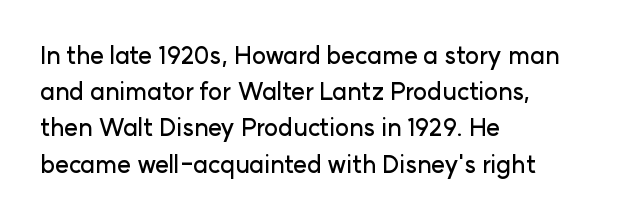
The image shows 24 px text type, upright; set left-aligned, normal line spacing (1.51x), normal letter spacing, not underlined.
